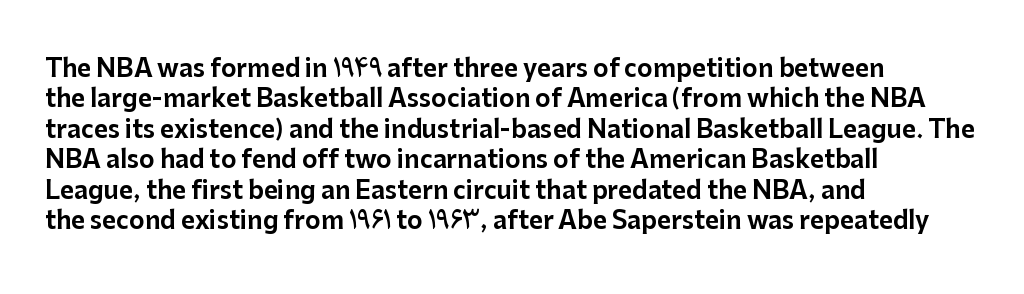
Unmarked baselines from the first word to the last. Short and long lines alike share a common starting point at left. The horizontal fit of the characters is conventional and even. Leading matches the norm, producing a regular column. In terms of posture, this sample is upright.
